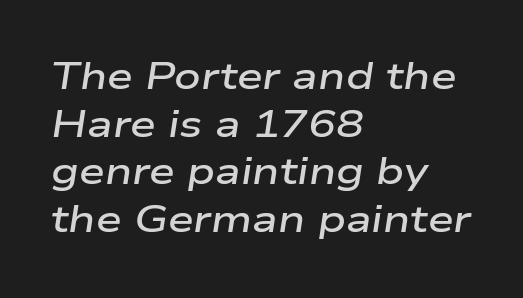
Descenders hang freely into open space. Do the characters align in a grid? No, the font is proportional. The ragged edge is on the right, which tells us the setting is flush left. The face used here is rendered with its standard letterfit.
